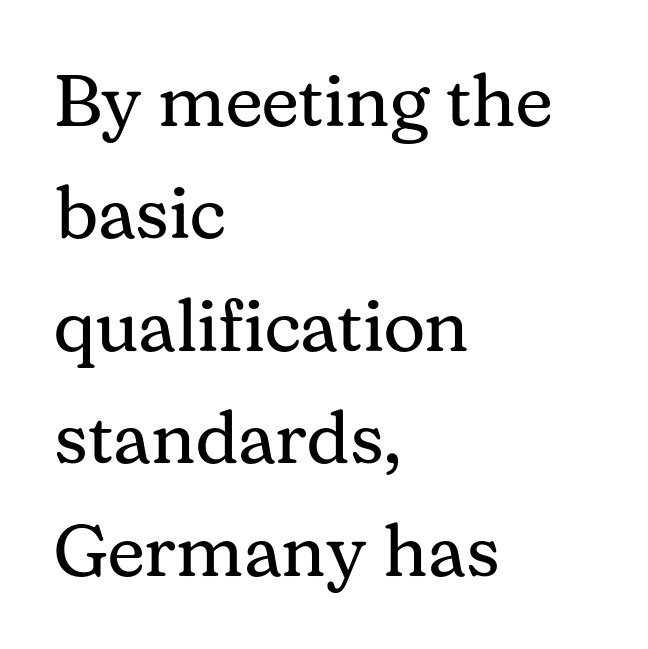
Q: Is the text bold? A: No.
Q: Is the text italic (slanted)? A: No, it is upright.
Q: Is the typeface a serif or a sans-serif typeface? A: Serif.
Q: Is the text underlined? A: No.
Q: How is the paragraph aligned? A: Left-aligned.
Q: Is the spacing between letters normal or unusually wide? A: Normal.
Q: Is the spacing between lines tight, normal or loose? A: Normal.
Q: Width (condensed, normal, or wide)? A: Normal.
Q: Stroke contrast? A: Medium.
Q: x-height? A: Medium.
Q: Monospaced? A: No.
